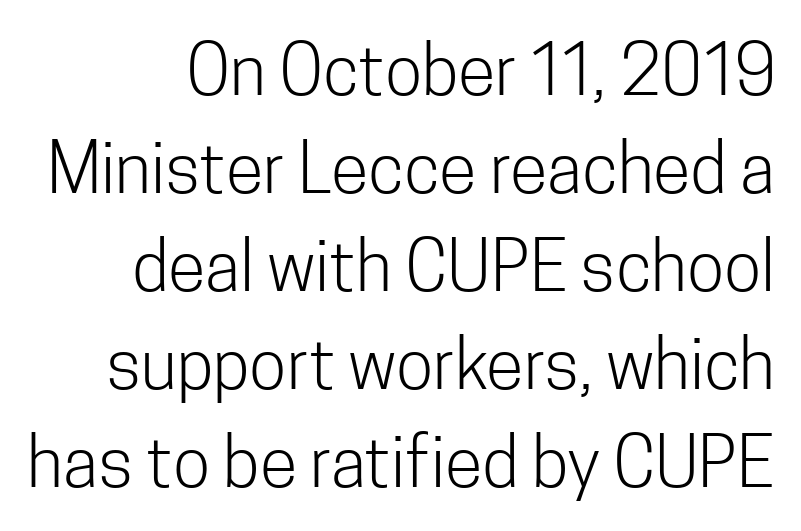
Here the designer chose a conventional face with non-uniform glyph widths. The rows are spaced the way most documents space them. Bare-footed words on every line. Stem width sits at or under what a default text font uses. The font's upright variant was chosen for this text. The rendering keeps characters at their native spacing.
